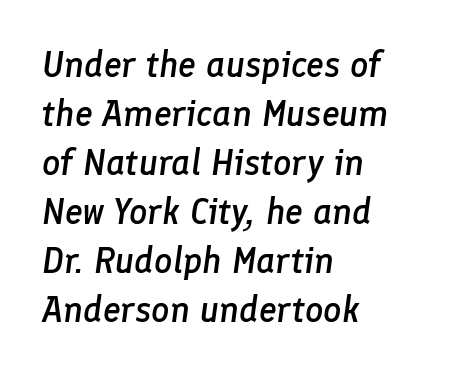
The image shows 36 px semibold type, italic (leaning right); set left-aligned, normal line spacing (1.36x), normal letter spacing, not underlined; low stroke contrast and a medium x-height.
